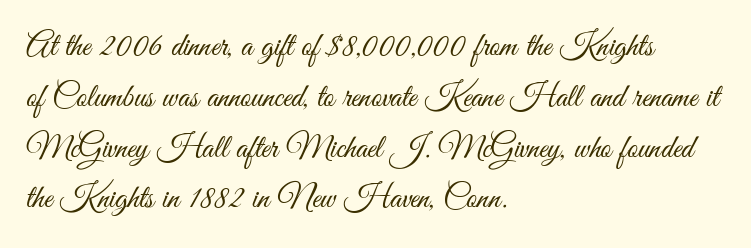
The image shows 33 px light, condensed sans-serif type; set left-aligned, normal line spacing (1.54x), normal letter spacing, not underlined; medium stroke contrast and a small x-height.
